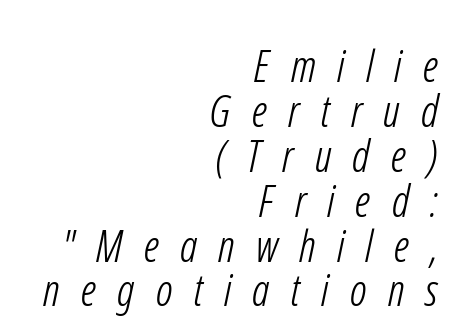
Q: Is the text bold? A: No.
Q: Is the typeface a serif or a sans-serif typeface? A: Sans-serif.
Q: Is the text underlined? A: No.
Q: How is the paragraph aligned? A: Right-aligned.
Q: Is the spacing between letters normal or unusually wide? A: Unusually wide.
Q: Is the spacing between lines tight, normal or loose? A: Tight.
Q: Width (condensed, normal, or wide)? A: Condensed.
Q: Stroke contrast? A: Low.
Q: x-height? A: Medium.
Q: Monospaced? A: No.
